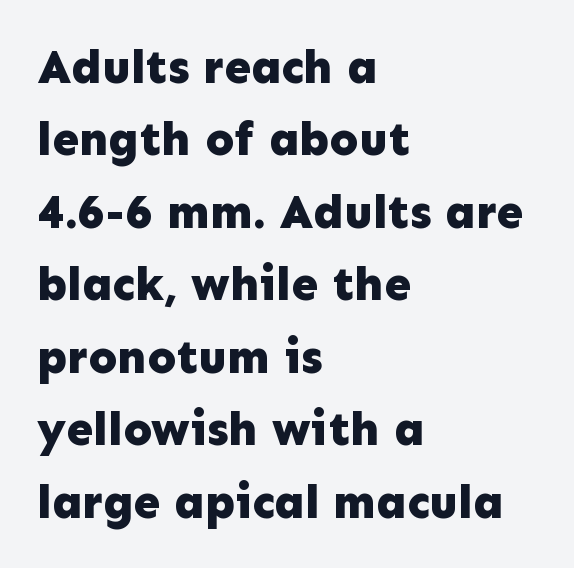
Does the type have serifs? No, each stem ends abruptly. The ragged edge is on the right, which tells us the setting is flush left. The font's upright variant was chosen for this text. This sample has the flowing, uneven cadence of proportional lettering. Check the space under the baseline: it is left empty.
